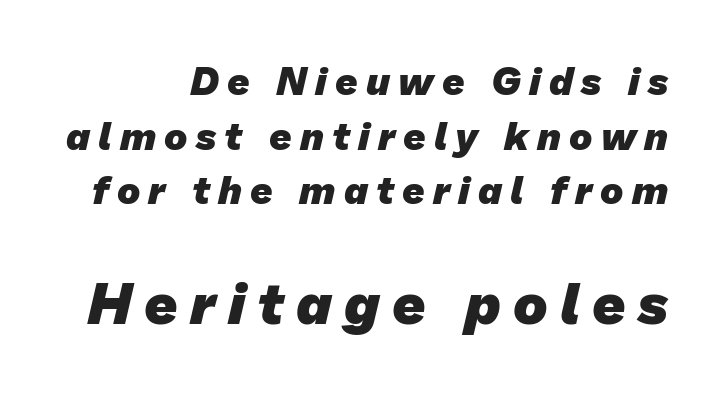
Spacing verdict: proportional, widths tailored to each character. Nope, no serifs anywhere on these letters. Is the lower block the larger one? Yes — the lower block carries the bigger type. Thick stems and heavy bowls — unmistakably bold. The type is letterspaced generously, with wide tracking. Interline gaps are of average width in this sample.
